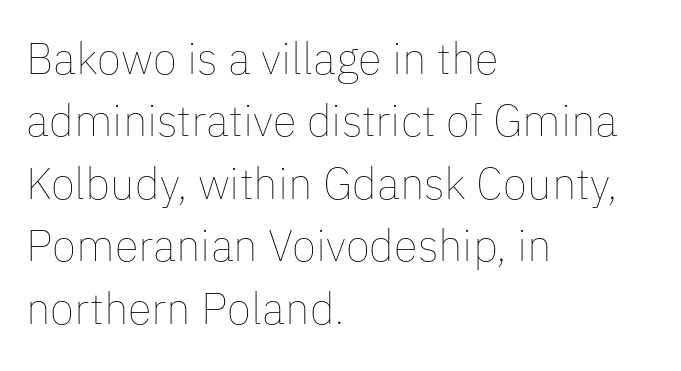
Here the designer chose a conventional face with non-uniform glyph widths. Every row of glyphs begins at an identical x-position on the left. Tall strokes in this sample are plumb rather than angled. Is there much room between lines? A standard amount, neither cramped nor airy. A clean baseline with only descenders dipping below it. The face looks like a standard text weight, possibly lighter.
